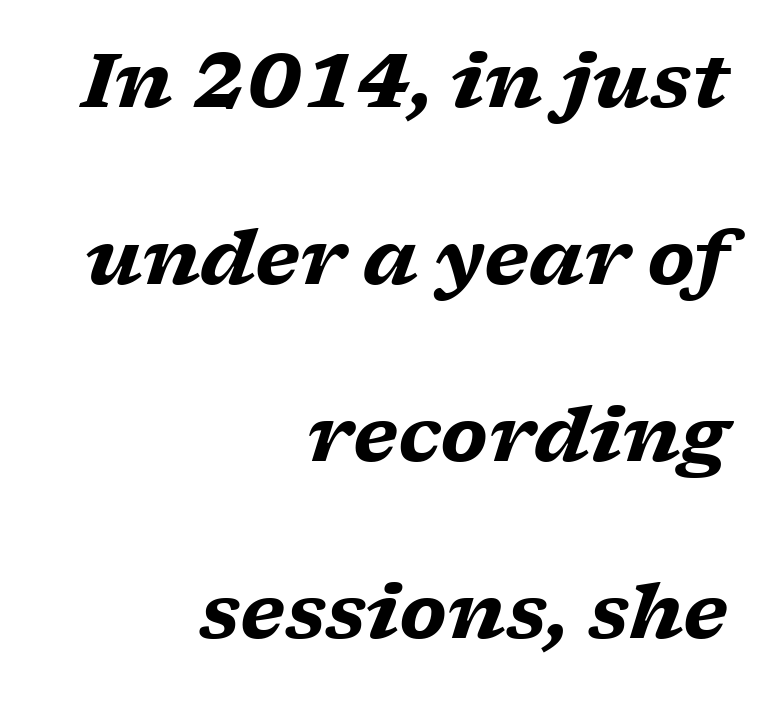
All the whitespace from short lines collects on the left. Its strokes are broad and dark, the hallmark of bold type. This rendering features lettering with no underline. Small tapered or slab feet sit at the stroke ends, so this counts as serif.
